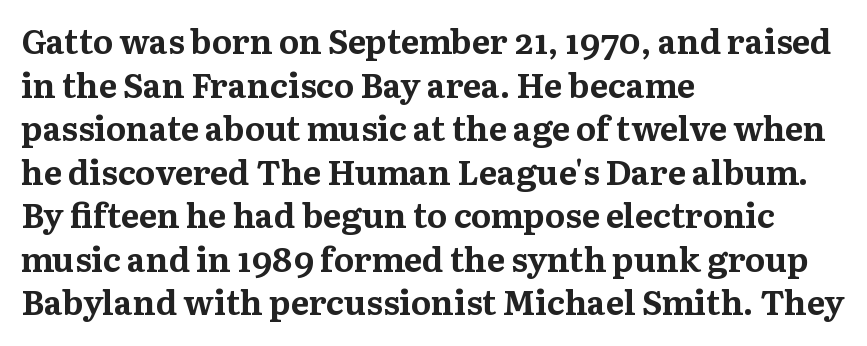
Q: Is the text bold? A: Yes.
Q: Is the text italic (slanted)? A: No, it is upright.
Q: Is the typeface a serif or a sans-serif typeface? A: Serif.
Q: Is the text underlined? A: No.
Q: How is the paragraph aligned? A: Left-aligned.
Q: Is the spacing between letters normal or unusually wide? A: Normal.
Q: Is the spacing between lines tight, normal or loose? A: Normal.
Q: Width (condensed, normal, or wide)? A: Normal.
Q: Stroke contrast? A: Medium.
Q: x-height? A: Medium.
Q: Monospaced? A: No.
